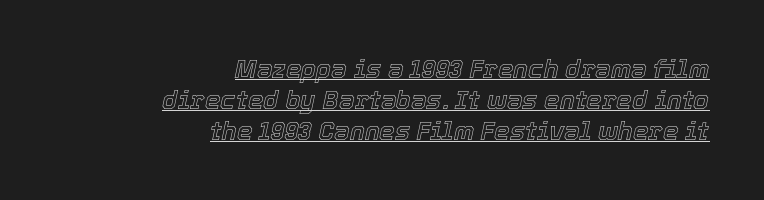
The image shows 25 px text type, italic (leaning right); set right-aligned, line spacing 1.24x, normal letter spacing, underlined.
